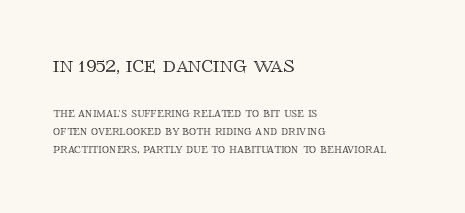
This rendering leaves character spacing at its baseline value. The letters stand upright; this is a roman face. A typesetter would call this leading conventional body-copy spacing. Decoration check: the copy has no underline. The designer gave the opening block more size than the closing block. The text block is weighted toward the left margin, trailing off unevenly rightward.
